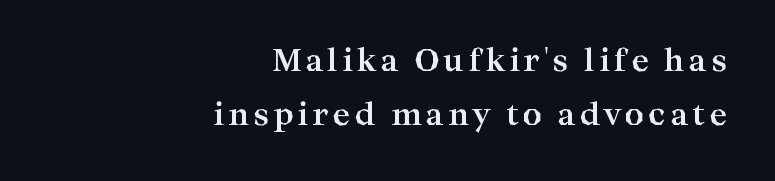
The passage shown is typed in a proportional face where columns would drift. Honestly, there is no underline to notice here at all. Pretty heavy lettering here — definitely bold. Letterform terminals end in serifs throughout the passage.
